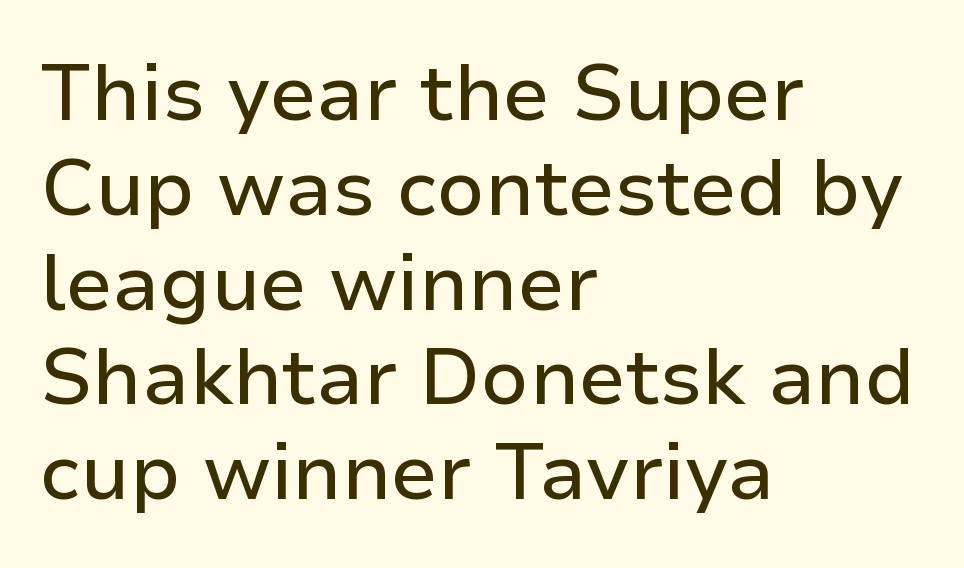
Bare-footed words on every line. A sans-serif font was chosen for this passage. The lines are quadded left. The lettering holds an erect, upright posture throughout. The face used here is proportionally spaced, like ordinary book or web type.
